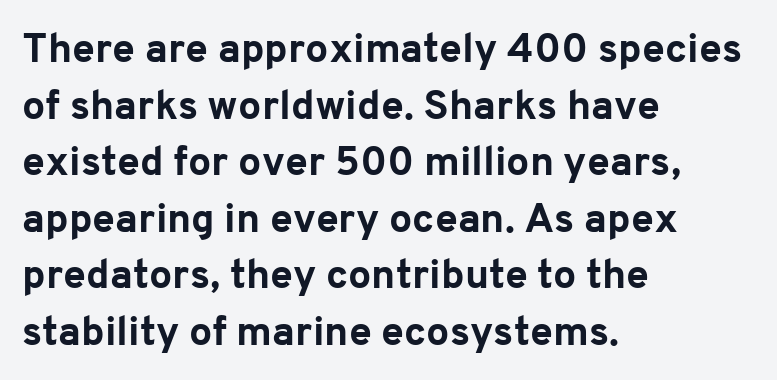
Q: Is the text bold? A: Yes.
Q: Is the text italic (slanted)? A: No, it is upright.
Q: Is the typeface a serif or a sans-serif typeface? A: Sans-serif.
Q: Is the text underlined? A: No.
Q: How is the paragraph aligned? A: Left-aligned.
Q: Is the spacing between letters normal or unusually wide? A: Normal.
Q: Is the spacing between lines tight, normal or loose? A: Normal.
Q: Width (condensed, normal, or wide)? A: Normal.
Q: Stroke contrast? A: Low.
Q: x-height? A: Medium.
Q: Monospaced? A: No.
